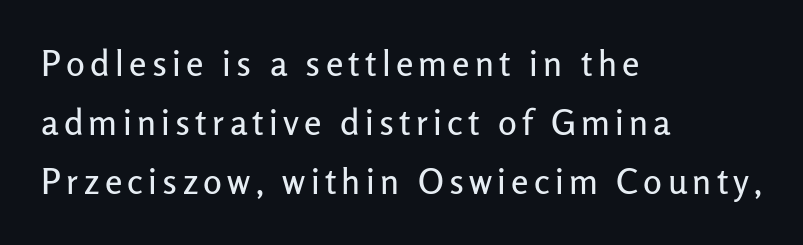
The image shows 35 px sans-serif type, upright; set left-aligned, normal line spacing (1.69x), not underlined; low stroke contrast and a medium x-height.
